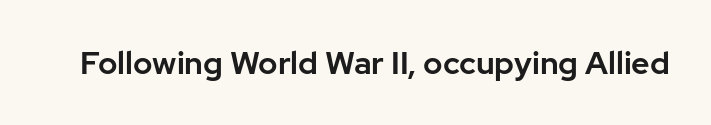
{"serif": "no", "italic": "no", "width": "normal", "stroke_contrast": "low", "x_height": "medium", "monospaced": "no", "underline": "no", "letter_spacing": "normal", "letter_spacing_em": 0.0, "glyph_px": 32}
